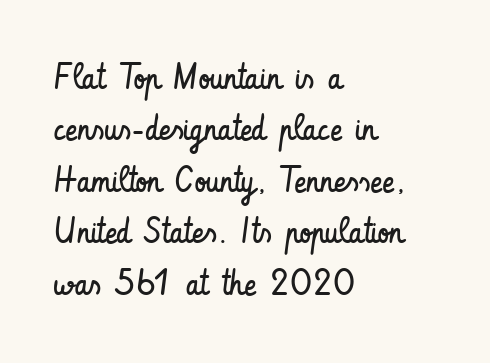
Q: Is the text bold? A: No.
Q: Is the text italic (slanted)? A: No, it is upright.
Q: Is the typeface a serif or a sans-serif typeface? A: Sans-serif.
Q: Is the text underlined? A: No.
Q: How is the paragraph aligned? A: Left-aligned.
Q: Is the spacing between letters normal or unusually wide? A: Normal.
Q: Is the spacing between lines tight, normal or loose? A: Normal.
Q: Width (condensed, normal, or wide)? A: Condensed.
Q: Stroke contrast? A: Low.
Q: x-height? A: Small.
Q: Monospaced? A: No.
